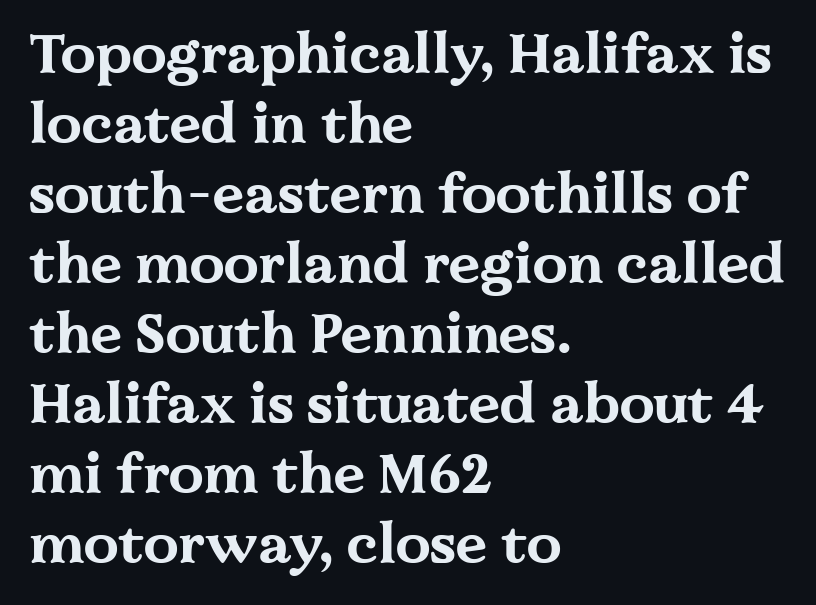
If you drew a ruler down the left edge, every line would touch it. Weight: bold. Each letter keeps its own natural width here, so spacing adapts to shape. Underlining? Definitely not there. You can tell it's not italic because the verticals are truly vertical.
